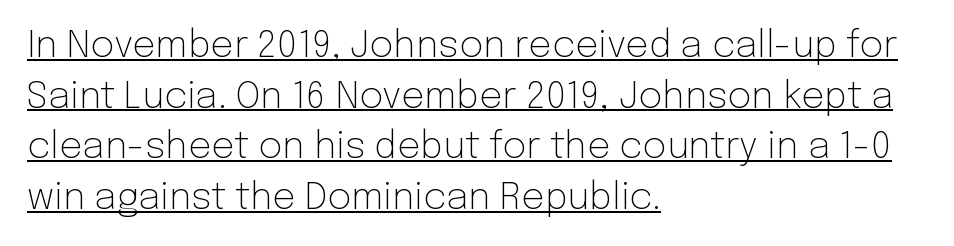
{"serif": "no", "italic": "no", "bold": "no", "weight": "light", "width": "normal", "stroke_contrast": "low", "x_height": "medium", "monospaced": "no", "underline": "yes", "align": "left", "line_spacing": "normal", "line_spacing_ratio": 1.37, "letter_spacing": "normal", "letter_spacing_em": 0.0, "glyph_px": 37}
